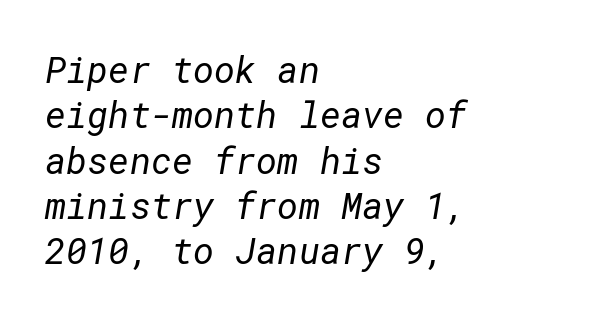
The image shows 36 px regular-weight sans-serif type; set left-aligned, normal line spacing (1.26x), normal letter spacing, not underlined; low stroke contrast and a medium x-height.
